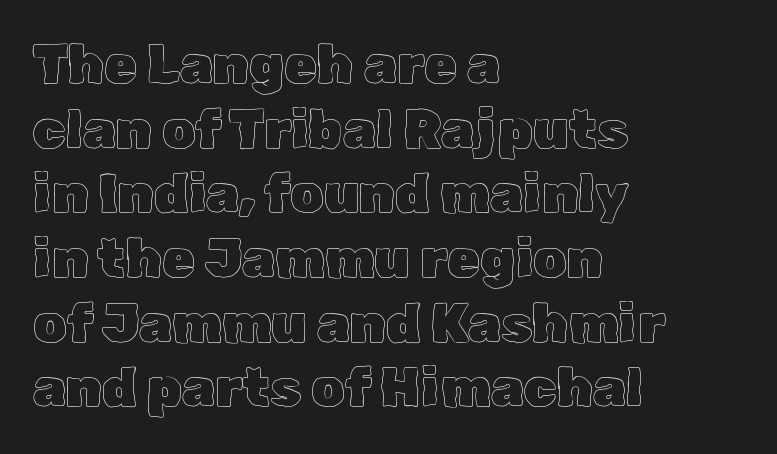
{"italic": "no", "width": "normal", "x_height": "medium", "monospaced": "no", "underline": "no", "align": "left", "line_spacing_ratio": 1.22, "letter_spacing": "normal", "letter_spacing_em": 0.0, "glyph_px": 53}
